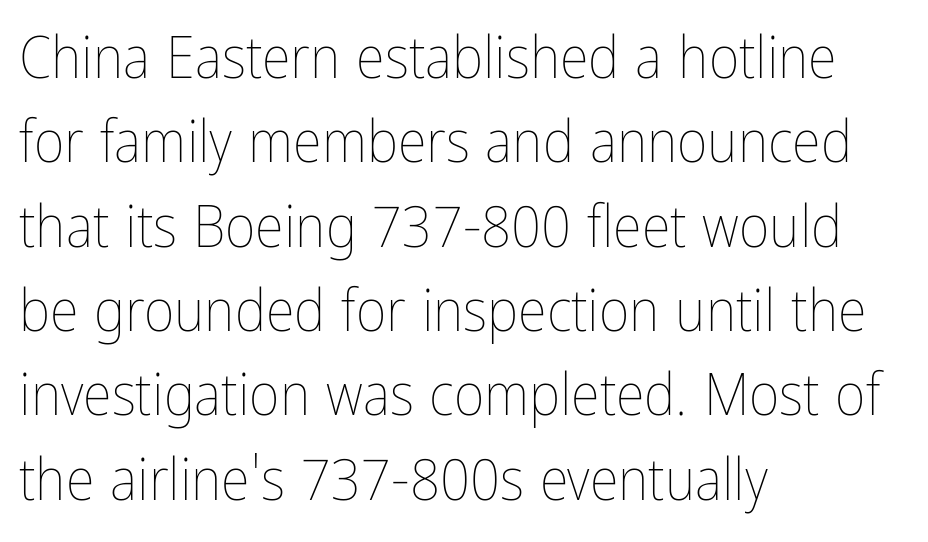
Q: Is the text bold? A: No.
Q: Is the text italic (slanted)? A: No, it is upright.
Q: Is the text underlined? A: No.
Q: How is the paragraph aligned? A: Left-aligned.
Q: Is the spacing between letters normal or unusually wide? A: Normal.
Q: Is the spacing between lines tight, normal or loose? A: Normal.
Q: Width (condensed, normal, or wide)? A: Condensed.
Q: Stroke contrast? A: Low.
Q: x-height? A: Medium.
Q: Monospaced? A: No.
